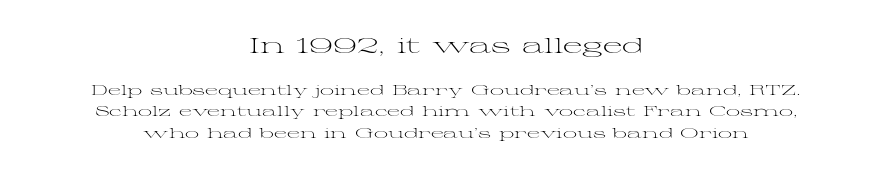
Q: Is the text bold? A: No.
Q: Is the text italic (slanted)? A: No, it is upright.
Q: Is the text underlined? A: No.
Q: How is the paragraph aligned? A: Centered.
Q: Is the spacing between letters normal or unusually wide? A: Normal.
Q: Is the spacing between lines tight, normal or loose? A: Normal.
Q: Which block of text is set in a larger size, the first (top) or the second (bottom)? A: The first (top) one.
